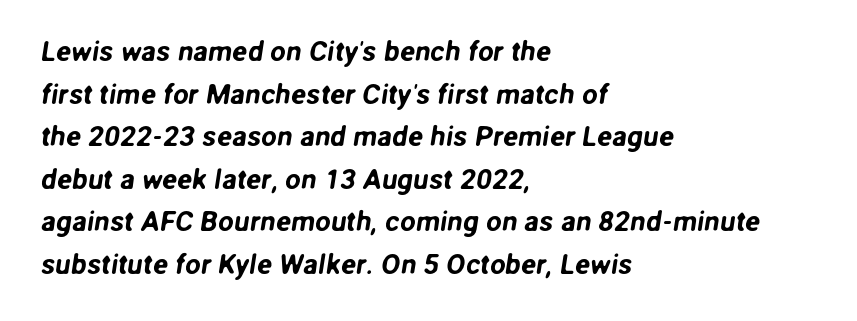
Q: Is the typeface a serif or a sans-serif typeface? A: Sans-serif.
Q: Is the text underlined? A: No.
Q: How is the paragraph aligned? A: Left-aligned.
Q: Is the spacing between letters normal or unusually wide? A: Normal.
Q: Is the spacing between lines tight, normal or loose? A: Normal.
Q: Width (condensed, normal, or wide)? A: Normal.
Q: Stroke contrast? A: Low.
Q: x-height? A: Medium.
Q: Monospaced? A: No.
